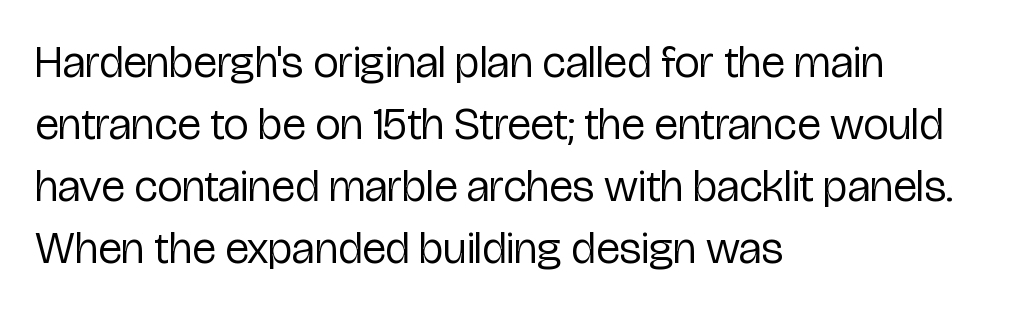
{"serif": "no", "italic": "no", "bold": "no", "weight": "regular", "width": "condensed", "stroke_contrast": "low", "x_height": "medium", "monospaced": "no", "underline": "no", "align": "left", "line_spacing": "normal", "line_spacing_ratio": 1.38, "letter_spacing": "normal", "letter_spacing_em": 0.0, "glyph_px": 45}
